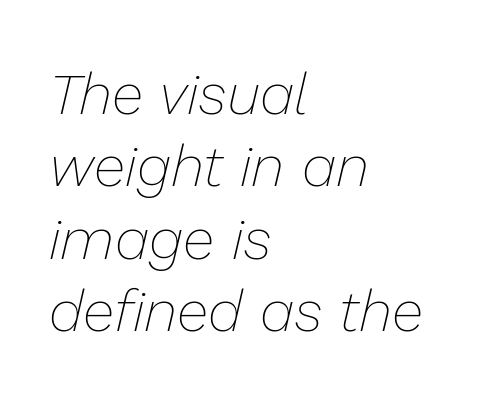
Q: Is the text bold? A: No.
Q: Is the text italic (slanted)? A: Yes, it leans right by about 13 degrees.
Q: Is the text underlined? A: No.
Q: How is the paragraph aligned? A: Left-aligned.
Q: Is the spacing between letters normal or unusually wide? A: Normal.
Q: Is the spacing between lines tight, normal or loose? A: Normal.
Q: Width (condensed, normal, or wide)? A: Normal.
Q: Stroke contrast? A: Low.
Q: x-height? A: Medium.
Q: Monospaced? A: No.
